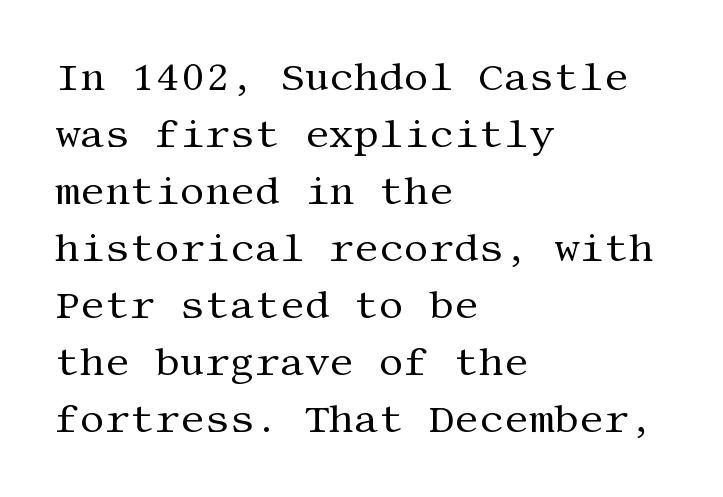
{"serif": "yes", "italic": "no", "bold": "no", "weight": "regular", "width": "normal", "stroke_contrast": "medium", "x_height": "large", "underline": "no", "align": "left", "line_spacing": "normal", "line_spacing_ratio": 1.46, "letter_spacing": "normal", "letter_spacing_em": 0.0, "glyph_px": 39}
